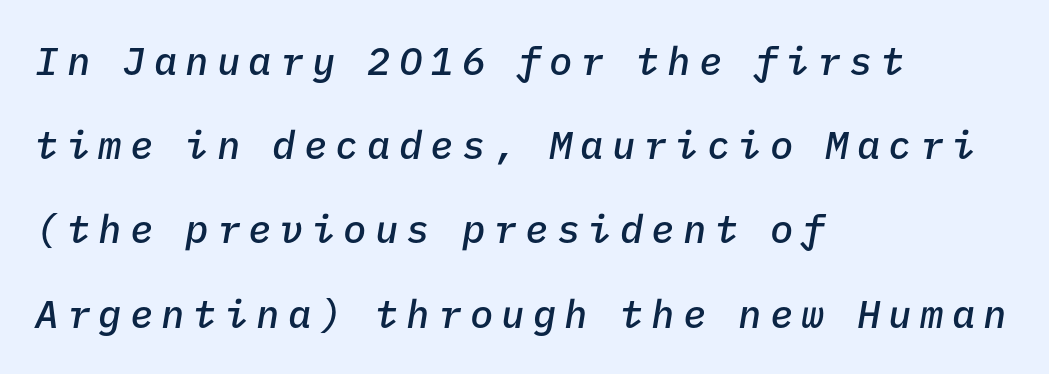
Compared with typical body copy, the letter spacing here is much looser. The space between consecutive lines is lavish. The lines in this sample share a left origin and differ only in where they stop. Note the uniform advance width — an 'i' takes as much space as an 'm'.
